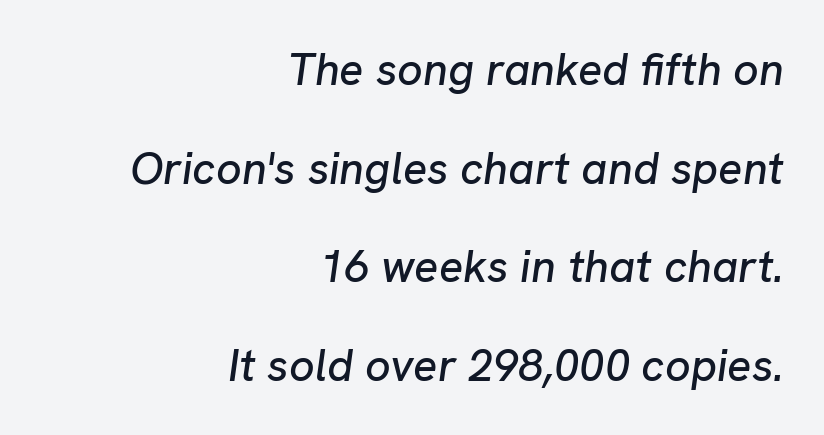
{"italic": "yes", "lean": "right", "slant_degrees": 8, "width": "normal", "stroke_contrast": "low", "x_height": "medium", "monospaced": "no", "underline": "no", "align": "right", "line_spacing": "loose", "line_spacing_ratio": 2.19, "letter_spacing": "normal", "letter_spacing_em": 0.0, "glyph_px": 45}
